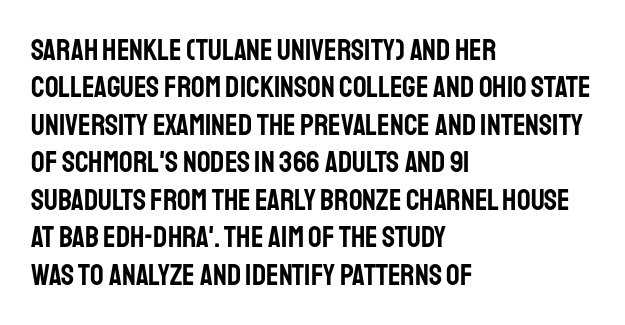
{"serif": "no", "italic": "no", "width": "condensed", "stroke_contrast": "low", "x_height": "large", "monospaced": "no", "underline": "no", "align": "left", "line_spacing": "normal", "line_spacing_ratio": 1.25, "letter_spacing": "normal", "letter_spacing_em": 0.0, "glyph_px": 30}
